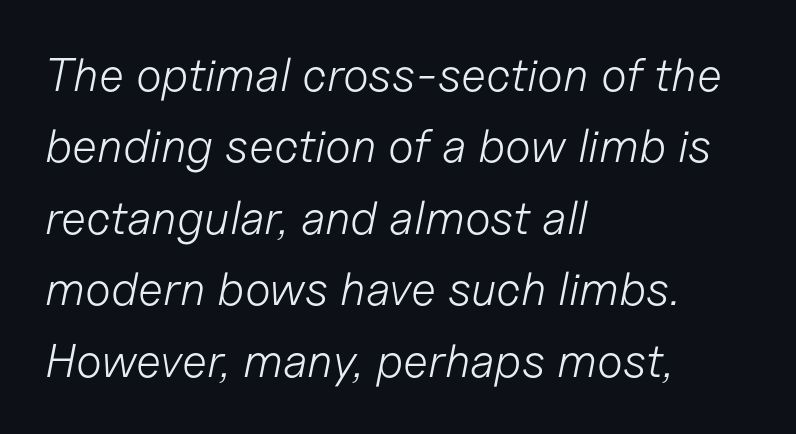
{"italic": "yes", "lean": "right", "slant_degrees": 11, "bold": "no", "weight": "light", "width": "normal", "stroke_contrast": "low", "x_height": "medium", "monospaced": "no", "underline": "no", "align": "left", "line_spacing": "normal", "line_spacing_ratio": 1.52, "letter_spacing": "normal", "letter_spacing_em": 0.0, "glyph_px": 47}
